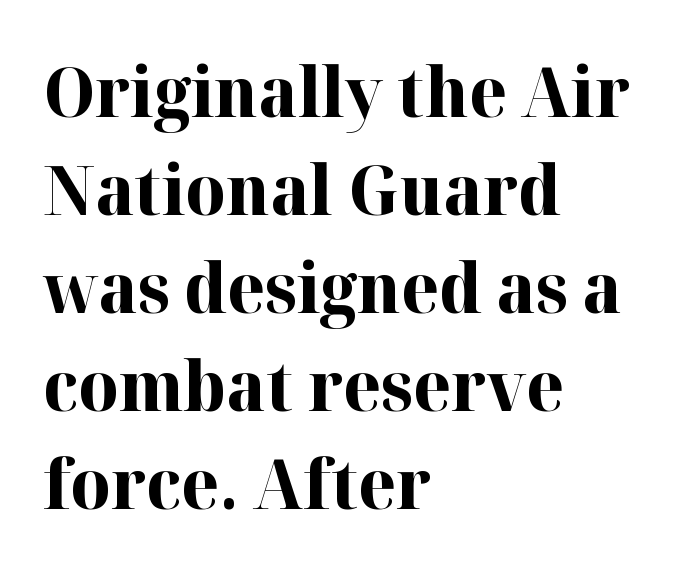
{"serif": "yes", "italic": "no", "bold": "yes", "weight": "bold", "width": "normal", "stroke_contrast": "high", "x_height": "medium", "monospaced": "no", "underline": "no", "align": "left", "line_spacing": "normal", "line_spacing_ratio": 1.42, "letter_spacing": "normal", "letter_spacing_em": 0.0, "glyph_px": 69}
